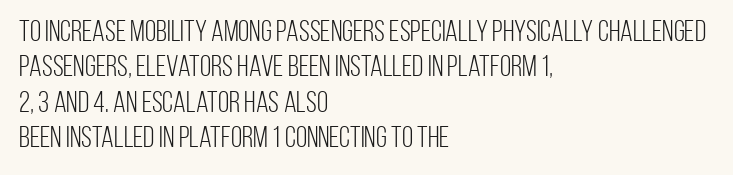
The image shows 29 px light, condensed sans-serif type, upright; set left-aligned, line spacing 1.22x, normal letter spacing, not underlined; low stroke contrast and a large x-height.
